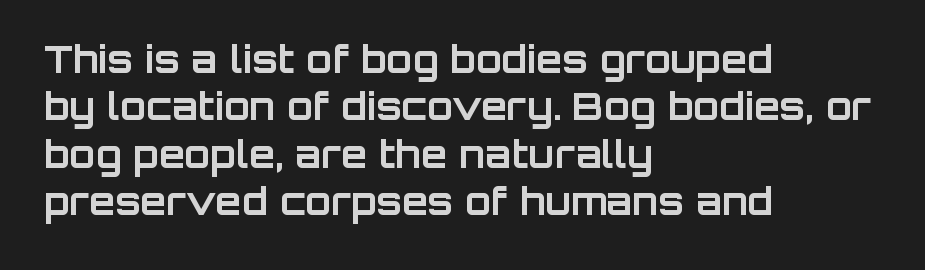
Tracking value appears to be zero — textbook default spacing. Designer's note — italics off, roman on. The specimen omits any rule beneath the text block's lines. Its strokes are broad and dark, the hallmark of bold type.
